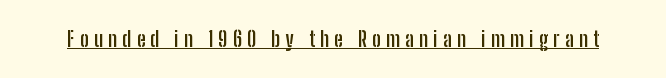
Strong, thick strokes mark this as bold type. The rendered words wear a rule along their underside. The line texture is sparse and dotted thanks to wide tracking. Ascenders rise straight up at ninety degrees.
